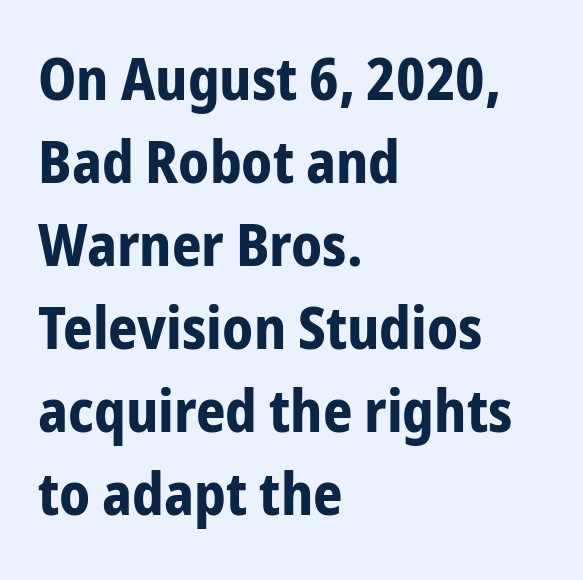
The image shows 58 px bold, condensed sans-serif type, upright; set left-aligned, normal line spacing (1.43x), normal letter spacing, not underlined; low stroke contrast and a medium x-height.
